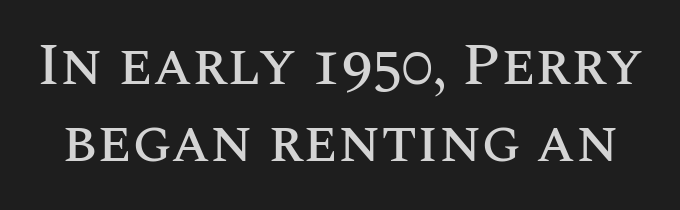
Q: Is the text italic (slanted)? A: No, it is upright.
Q: Is the text underlined? A: No.
Q: Is the spacing between letters normal or unusually wide? A: Normal.
Q: Is the spacing between lines tight, normal or loose? A: Normal.
Q: Width (condensed, normal, or wide)? A: Normal.
Q: Stroke contrast? A: Medium.
Q: x-height? A: Large.
Q: Monospaced? A: No.
